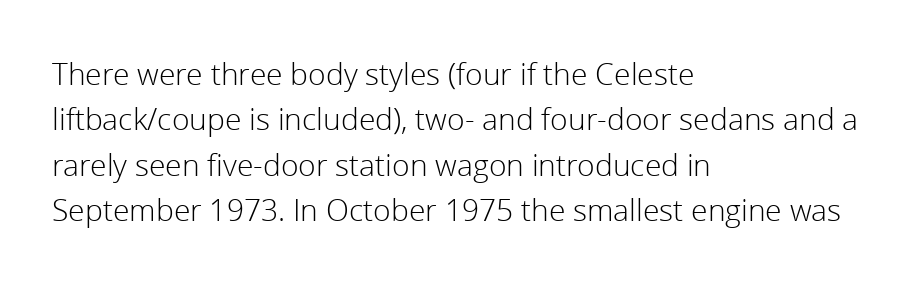
Vertical spacing — default. The letters stand straight up with perfectly vertical stems. This rendering uses left alignment, leaving the right contour irregular. No extra tracking has been applied to these lines.
